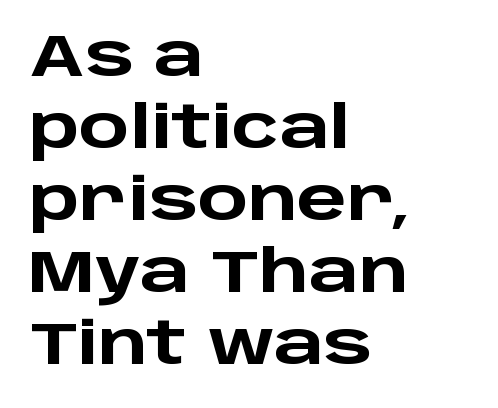
Q: Is the text bold? A: Yes.
Q: Is the text italic (slanted)? A: No, it is upright.
Q: Is the typeface a serif or a sans-serif typeface? A: Sans-serif.
Q: Is the text underlined? A: No.
Q: How is the paragraph aligned? A: Left-aligned.
Q: Is the spacing between letters normal or unusually wide? A: Normal.
Q: Width (condensed, normal, or wide)? A: Wide.
Q: Stroke contrast? A: Low.
Q: x-height? A: Large.
Q: Monospaced? A: No.
